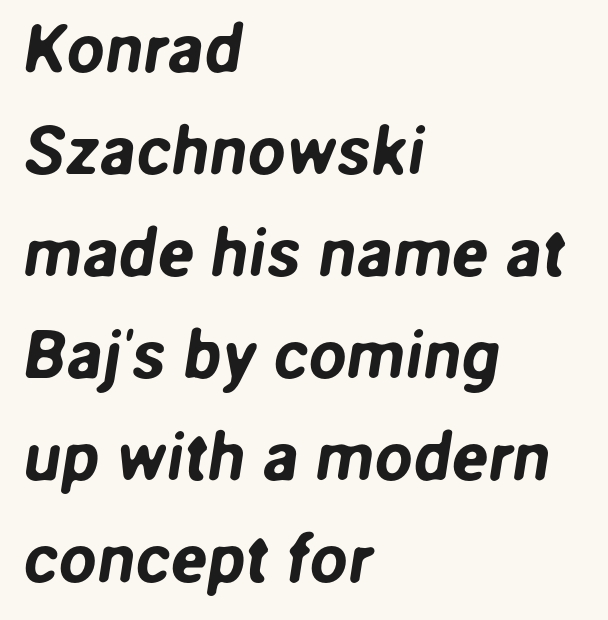
Q: Is the typeface a serif or a sans-serif typeface? A: Sans-serif.
Q: Is the text underlined? A: No.
Q: How is the paragraph aligned? A: Left-aligned.
Q: Is the spacing between letters normal or unusually wide? A: Normal.
Q: Is the spacing between lines tight, normal or loose? A: Normal.
Q: Width (condensed, normal, or wide)? A: Normal.
Q: Stroke contrast? A: Low.
Q: x-height? A: Medium.
Q: Monospaced? A: No.
